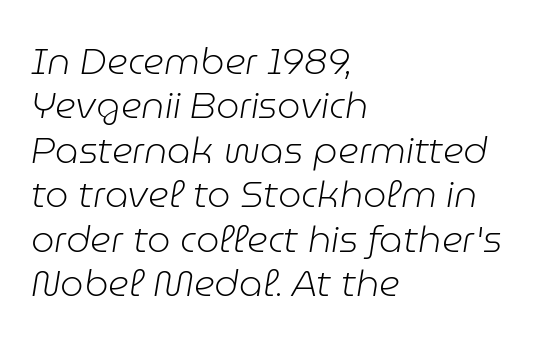
The image shows 37 px light type, italic (leaning right); set left-aligned, line spacing 1.2x, normal letter spacing, not underlined; low stroke contrast and a medium x-height.
